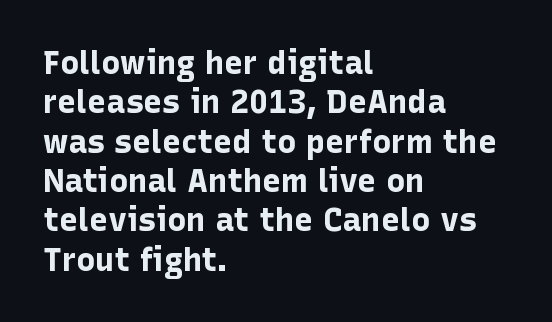
Quick note: underline off. Line starts are locked; line ends wander. Each letter keeps its own natural width here, so spacing adapts to shape. Its strokes are broad and dark, the hallmark of bold type.
